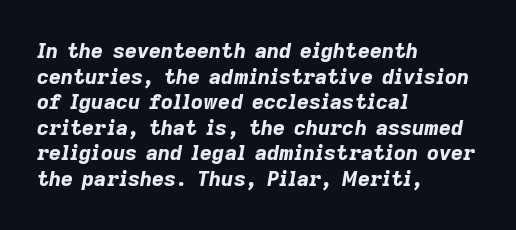
The image shows 21 px bold type, italic (leaning right); set left-aligned, line spacing 1.22x, normal letter spacing, not underlined.
